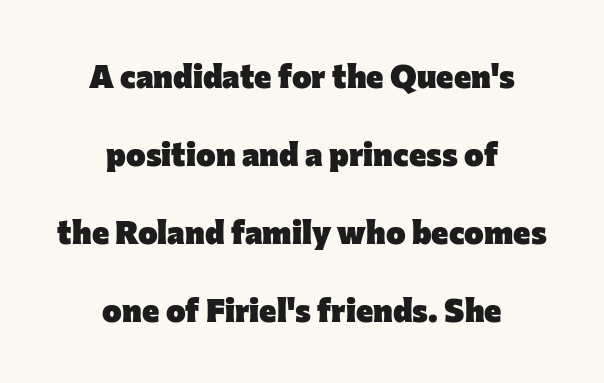
The image shows 33 px heavy sans-serif type, upright; set centered, loose line spacing (2.36x), normal letter spacing, not underlined; low stroke contrast and a medium x-height.
